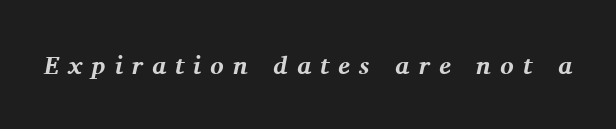
Q: Is the text bold? A: Yes.
Q: Is the text italic (slanted)? A: Yes, it leans right by about 11 degrees.
Q: Is the text underlined? A: No.
Q: Is the spacing between letters normal or unusually wide? A: Unusually wide.
